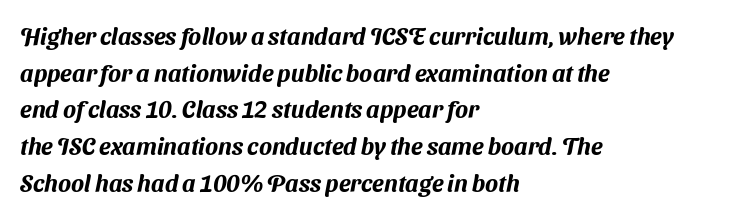
The image shows 24 px text type; set left-aligned, normal line spacing (1.53x), normal letter spacing, not underlined.
